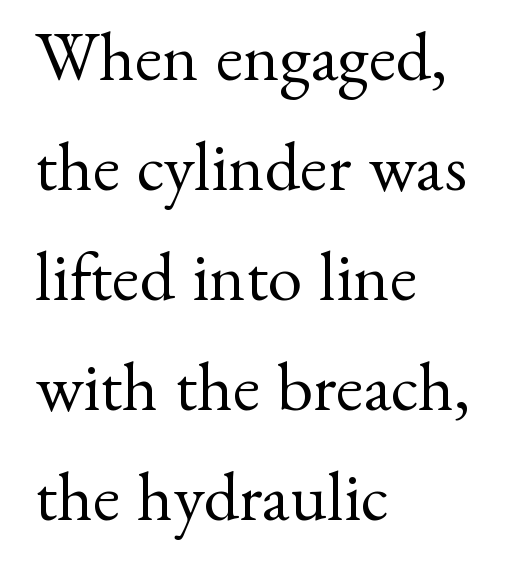
The image shows 70 px regular-weight serif type, upright; set left-aligned, normal line spacing (1.57x), normal letter spacing, not underlined; medium stroke contrast and a small x-height.
